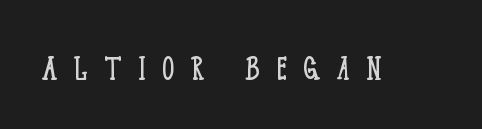
{"serif": "yes", "italic": "no", "bold": "no", "weight": "light", "width": "condensed", "stroke_contrast": "low", "x_height": "large", "monospaced": "no", "underline": "no", "letter_spacing": "wide", "letter_spacing_em": 0.42, "glyph_px": 39}
